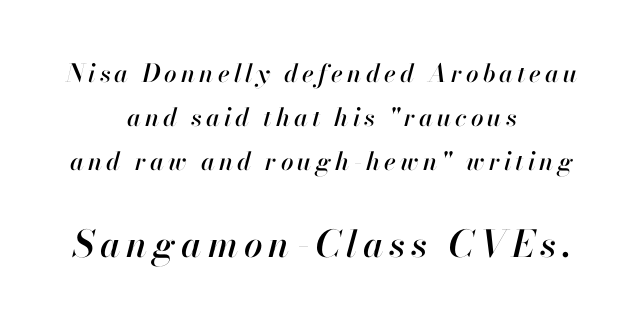
{"italic": "yes", "lean": "right", "slant_degrees": 13, "width": "normal", "stroke_contrast": "high", "x_height": "small", "monospaced": "no", "underline": "no", "align": "center", "line_spacing_ratio": 1.76, "larger_block": "second", "size_ratio": 1.48, "glyph_px": 37}
